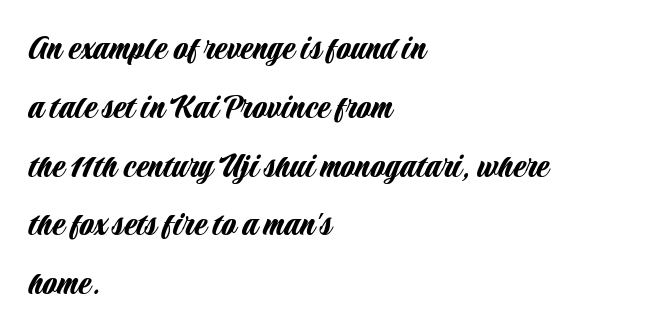
Q: Is the text italic (slanted)? A: Yes.
Q: Is the typeface a serif or a sans-serif typeface? A: Sans-serif.
Q: Is the text underlined? A: No.
Q: How is the paragraph aligned? A: Left-aligned.
Q: Is the spacing between letters normal or unusually wide? A: Normal.
Q: Is the spacing between lines tight, normal or loose? A: Normal.
Q: Width (condensed, normal, or wide)? A: Condensed.
Q: Stroke contrast? A: Low.
Q: x-height? A: Large.
Q: Monospaced? A: No.
